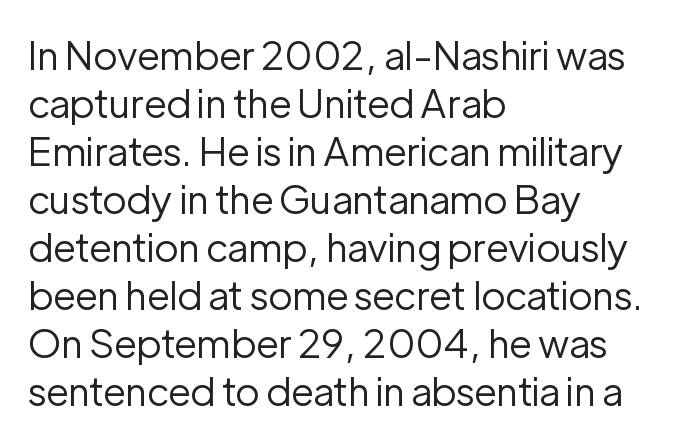
Q: Is the text bold? A: No.
Q: Is the text italic (slanted)? A: No, it is upright.
Q: Is the typeface a serif or a sans-serif typeface? A: Sans-serif.
Q: Is the text underlined? A: No.
Q: How is the paragraph aligned? A: Left-aligned.
Q: Is the spacing between letters normal or unusually wide? A: Normal.
Q: Width (condensed, normal, or wide)? A: Normal.
Q: Stroke contrast? A: Low.
Q: x-height? A: Medium.
Q: Monospaced? A: No.
